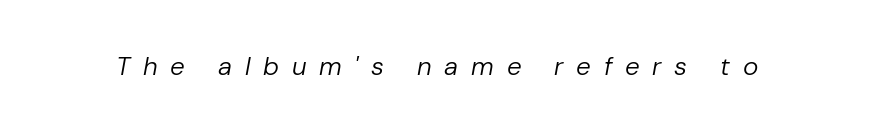
Q: Is the text bold? A: No.
Q: Is the text italic (slanted)? A: Yes, it leans right by about 10 degrees.
Q: Is the text underlined? A: No.
Q: Is the spacing between letters normal or unusually wide? A: Unusually wide.
